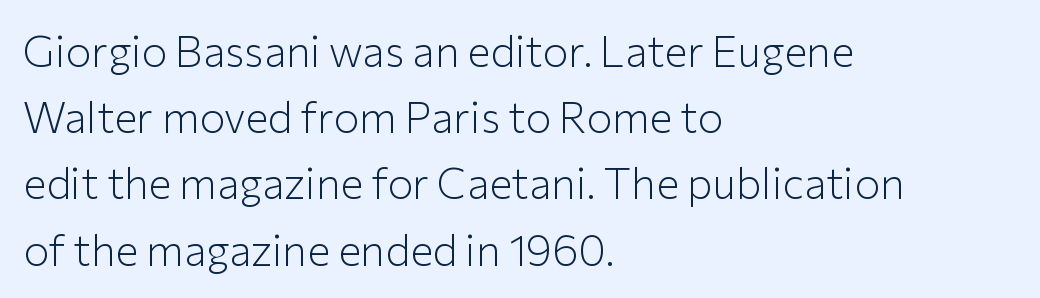
Q: Is the text bold? A: No.
Q: Is the text italic (slanted)? A: No, it is upright.
Q: Is the typeface a serif or a sans-serif typeface? A: Sans-serif.
Q: Is the text underlined? A: No.
Q: How is the paragraph aligned? A: Left-aligned.
Q: Is the spacing between letters normal or unusually wide? A: Normal.
Q: Is the spacing between lines tight, normal or loose? A: Normal.
Q: Width (condensed, normal, or wide)? A: Normal.
Q: Stroke contrast? A: Low.
Q: x-height? A: Medium.
Q: Monospaced? A: No.
